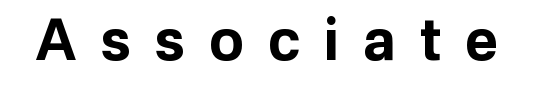
Q: Is the text bold? A: Yes.
Q: Is the text italic (slanted)? A: No, it is upright.
Q: Is the typeface a serif or a sans-serif typeface? A: Sans-serif.
Q: Is the text underlined? A: No.
Q: Is the spacing between letters normal or unusually wide? A: Unusually wide.
Q: Width (condensed, normal, or wide)? A: Normal.
Q: Stroke contrast? A: Low.
Q: x-height? A: Medium.
Q: Monospaced? A: No.
